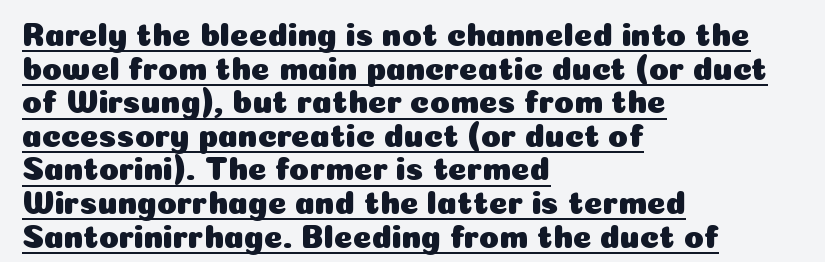
The image shows 32 px sans-serif type, upright; set left-aligned, tight line spacing (1.05x), normal letter spacing, underlined; low stroke contrast and a medium x-height.
